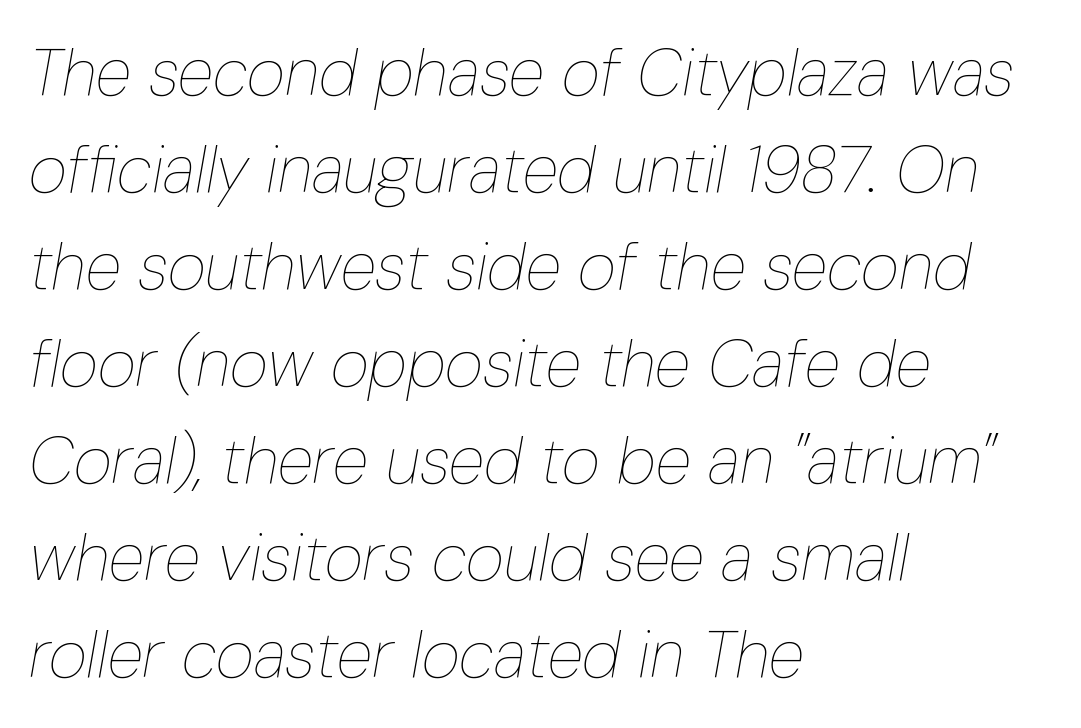
The image shows 66 px thin, condensed type, italic (leaning right); set left-aligned, normal line spacing (1.47x), normal letter spacing, not underlined; low stroke contrast and a medium x-height.
